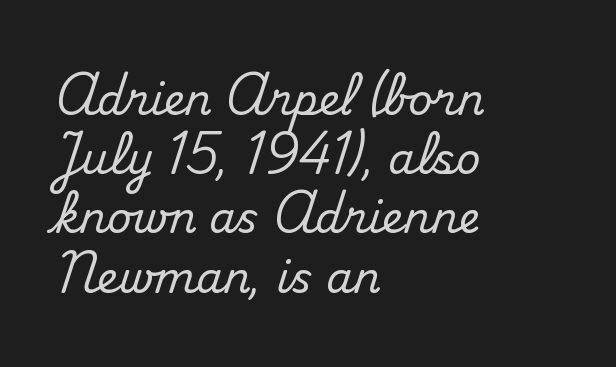
Is this a fixed-width face? No — the glyphs have proportional, varying widths. This rendering features lettering with no underline. Which margin do the lines hug? The left one — the right edge is uneven.
